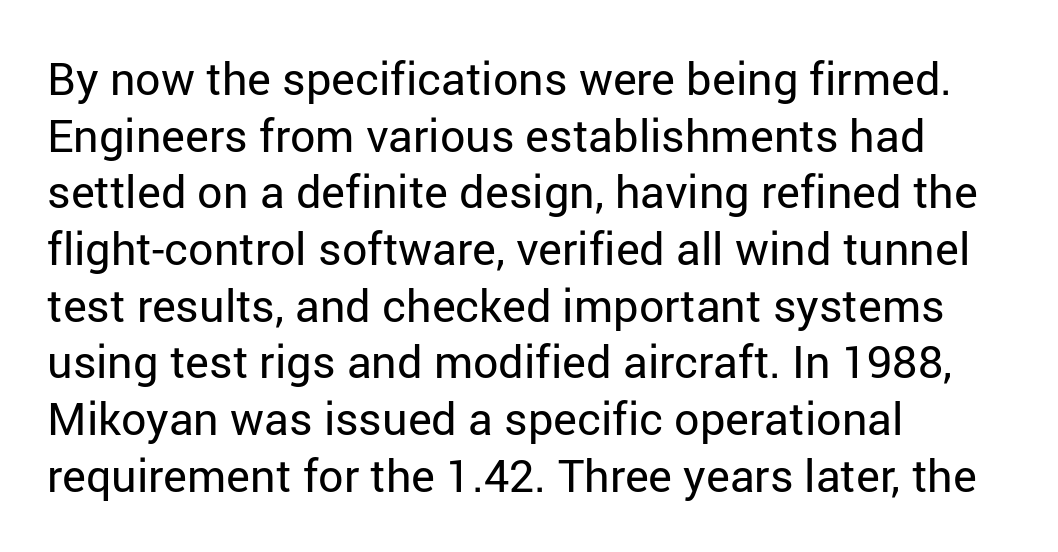
The image shows 45 px regular-weight sans-serif type, upright; set left-aligned, normal line spacing (1.26x), normal letter spacing, not underlined; low stroke contrast and a medium x-height.
